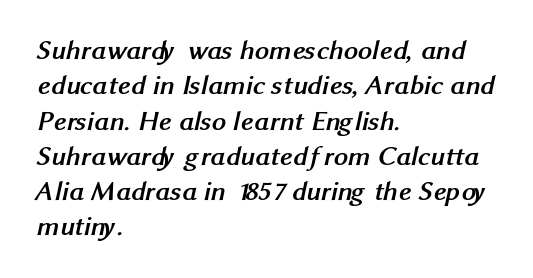
Unmarked baselines from the first word to the last. Caption: bold face, heavy strokes. The rendering keeps characters at their native spacing. Evenly set lines give the paragraph a standard silhouette. The characters display no serif detailing; their extremities are plain.
